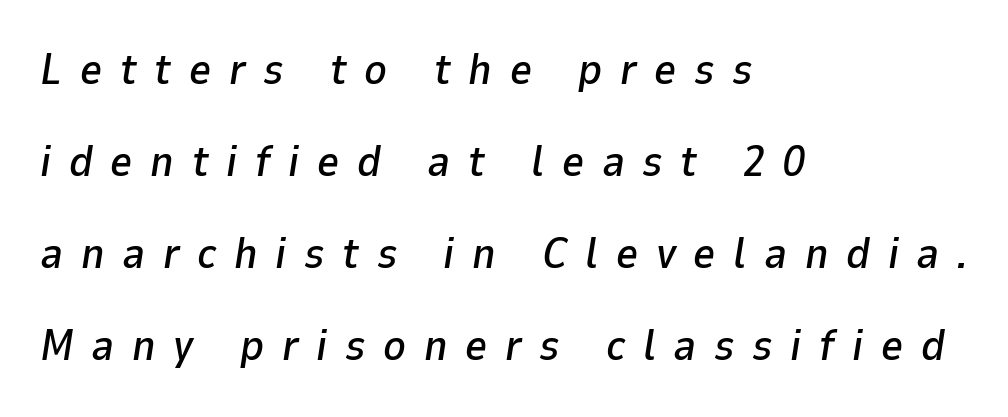
{"italic": "yes", "lean": "right", "slant_degrees": 9, "width": "normal", "stroke_contrast": "low", "x_height": "medium", "monospaced": "no", "underline": "no", "align": "left", "line_spacing": "loose", "line_spacing_ratio": 2.14, "letter_spacing": "wide", "letter_spacing_em": 0.41, "glyph_px": 43}
